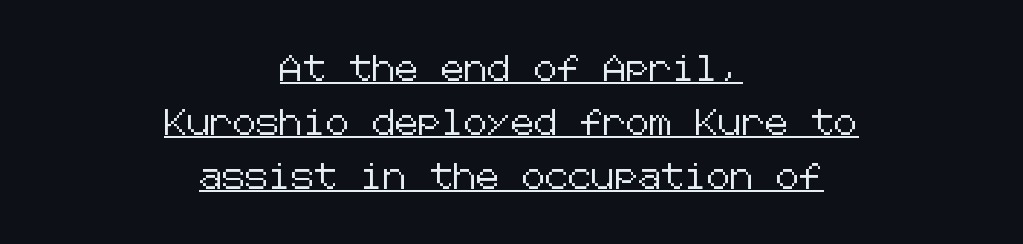
{"italic": "no", "underline": "yes", "align": "center", "line_spacing": "loose", "line_spacing_ratio": 2.07, "letter_spacing": "normal", "letter_spacing_em": 0.0, "glyph_px": 26}
